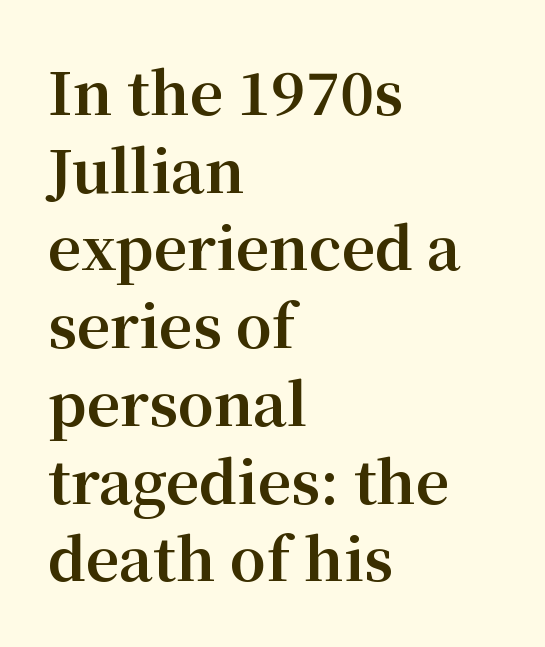
The image shows 58 px bold serif type, upright; set left-aligned, normal line spacing (1.34x), normal letter spacing, not underlined; medium stroke contrast and a medium x-height.
